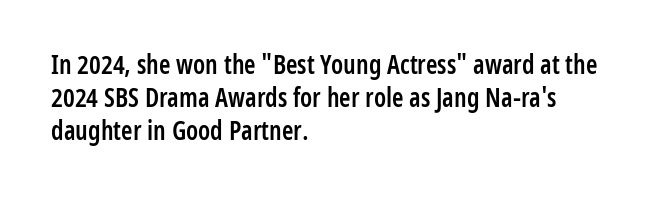
Q: Is the text bold? A: Semi-bold.
Q: Is the text italic (slanted)? A: No, it is upright.
Q: Is the text underlined? A: No.
Q: How is the paragraph aligned? A: Left-aligned.
Q: Is the spacing between letters normal or unusually wide? A: Normal.
Q: Is the spacing between lines tight, normal or loose? A: Normal.
